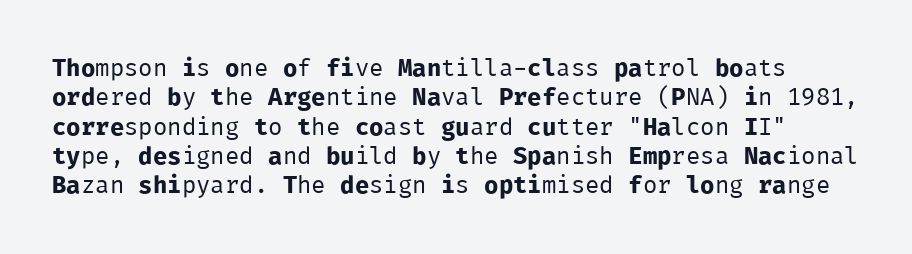
{"italic": "no", "bold": "no", "underline": "no", "line_spacing_ratio": 1.22, "letter_spacing": "normal", "letter_spacing_em": 0.0, "glyph_px": 24}
